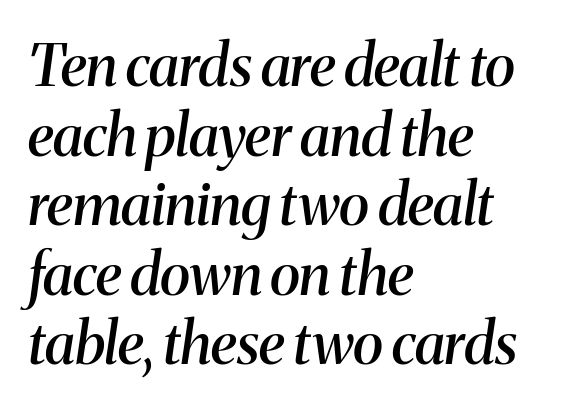
The image shows 58 px semibold serif type, italic (leaning right); set left-aligned, line spacing 1.2x, normal letter spacing, not underlined; medium stroke contrast and a medium x-height.
